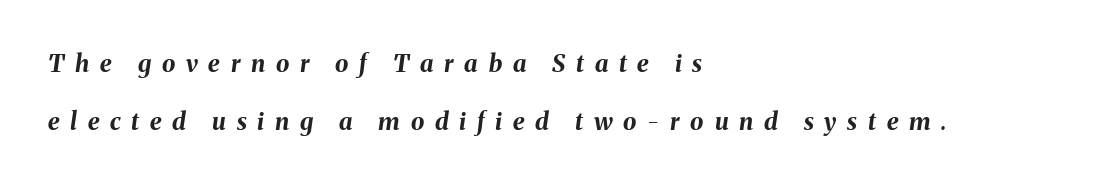
Q: Is the text bold? A: Yes.
Q: Is the text italic (slanted)? A: Yes, it leans right by about 8 degrees.
Q: Is the text underlined? A: No.
Q: How is the paragraph aligned? A: Left-aligned.
Q: Is the spacing between letters normal or unusually wide? A: Unusually wide.
Q: Is the spacing between lines tight, normal or loose? A: Loose.
